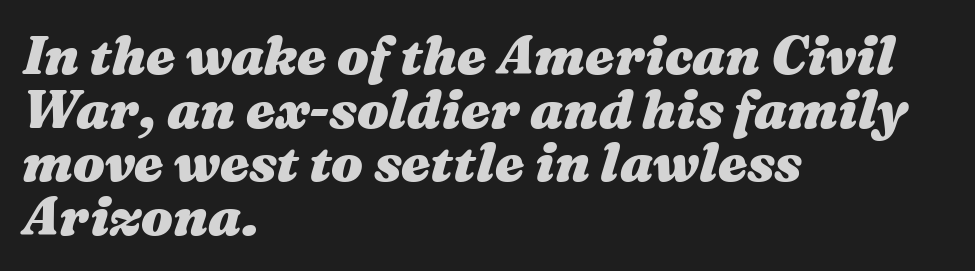
Heft: maximum for text — a bold. Character widths vary here, with narrow letters taking less room than wide ones. The specimen omits any rule beneath the text block's lines. Every character sits at an angle, as italics do.
